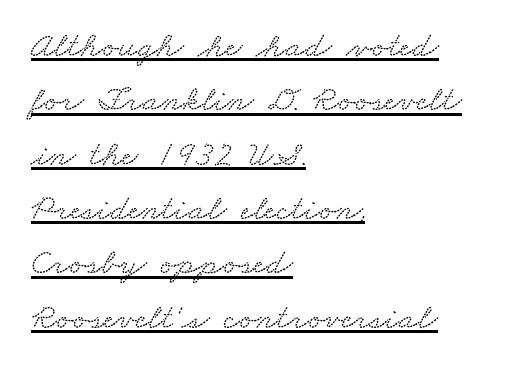
The leading is moderate, giving the passage an even texture. Horizontally, the lines are justified to the leading edge only. Serif or sans? Serif — the stroke terminals have little feet. Has an underline been added? It has. The horizontal fit of the characters is conventional and even. A typesetter would call this proportional, since set widths differ per character.
